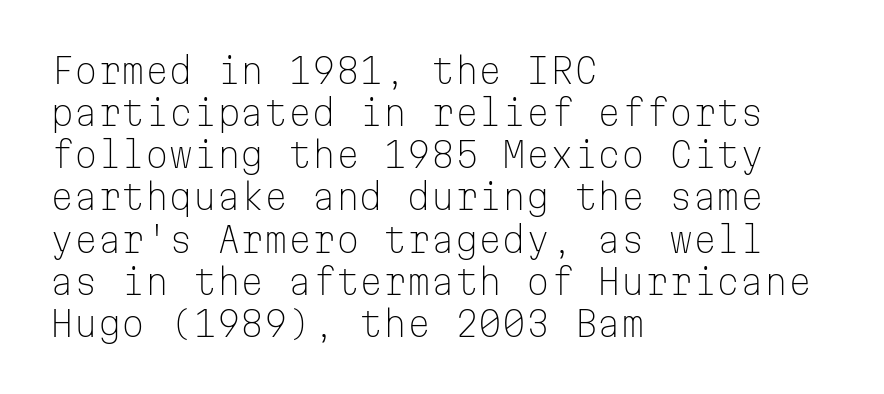
Each line starts at the same left margin while the right side varies. The typesetting does not lean heavy: it is not bold. Look at the bottom of the vertical strokes: they stop flat, with no serifs. Think of a typewriter: that constant character pitch is what you see here. Unmarked baselines from the first word to the last. Italic? Not at all — the glyphs are vertical.
